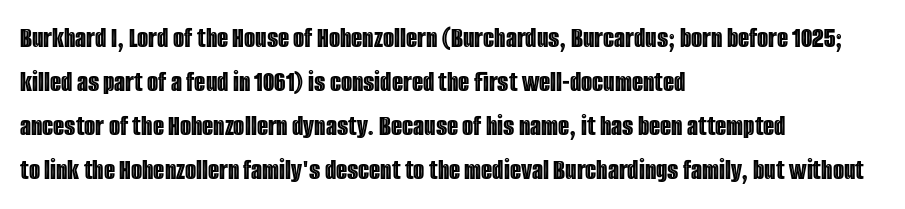
Q: Is the text italic (slanted)? A: No, it is upright.
Q: Is the text underlined? A: No.
Q: How is the paragraph aligned? A: Left-aligned.
Q: Is the spacing between letters normal or unusually wide? A: Normal.
Q: Is the spacing between lines tight, normal or loose? A: Normal.
Q: Width (condensed, normal, or wide)? A: Condensed.
Q: x-height? A: Large.
Q: Monospaced? A: No.
